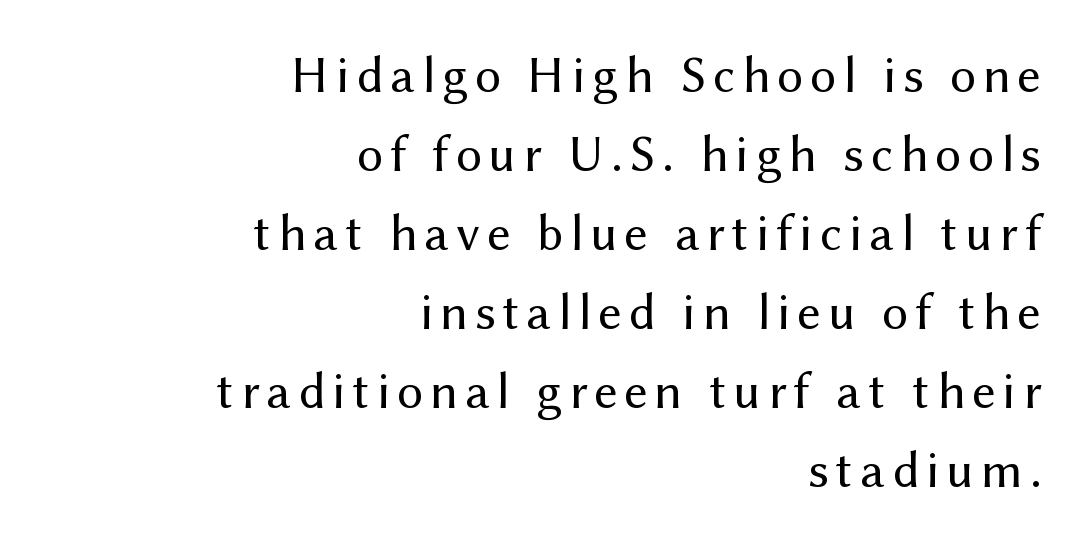
Q: Is the text bold? A: No.
Q: Is the text italic (slanted)? A: No, it is upright.
Q: Is the typeface a serif or a sans-serif typeface? A: Sans-serif.
Q: Is the text underlined? A: No.
Q: How is the paragraph aligned? A: Right-aligned.
Q: Is the spacing between lines tight, normal or loose? A: Normal.
Q: Width (condensed, normal, or wide)? A: Normal.
Q: Stroke contrast? A: Medium.
Q: x-height? A: Medium.
Q: Monospaced? A: No.
